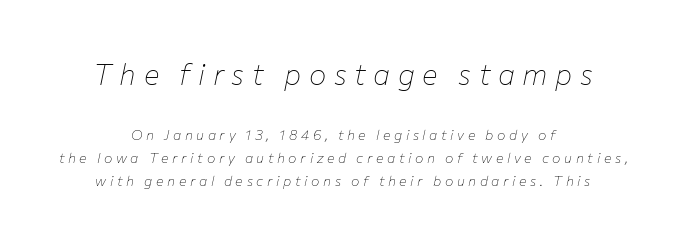
Q: Is the text bold? A: No.
Q: Is the text italic (slanted)? A: Yes, it leans right by about 12 degrees.
Q: Is the text underlined? A: No.
Q: How is the paragraph aligned? A: Centered.
Q: Is the spacing between letters normal or unusually wide? A: Unusually wide.
Q: Is the spacing between lines tight, normal or loose? A: Normal.
Q: Which block of text is set in a larger size, the first (top) or the second (bottom)? A: The first (top) one.
Q: Width (condensed, normal, or wide)? A: Normal.
Q: Stroke contrast? A: Low.
Q: x-height? A: Medium.
Q: Monospaced? A: No.
